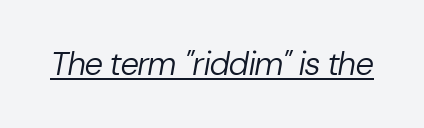
The image shows 33 px regular-weight type, italic (leaning right); set normal letter spacing, underlined; low stroke contrast and a medium x-height.
